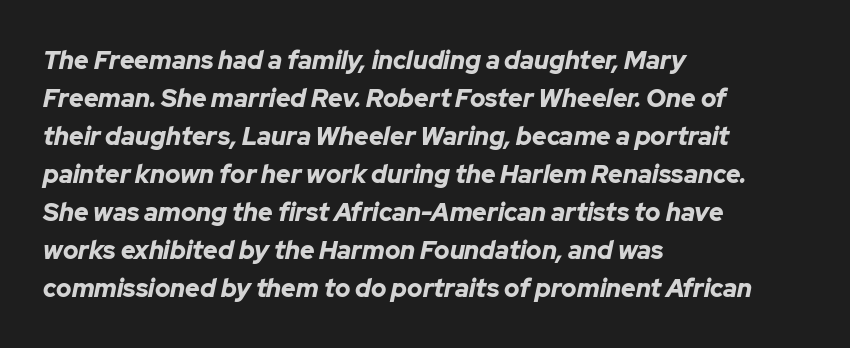
What stands out about the letter spacing? Nothing — it is the standard amount. The block of text has a typical density, with ordinary space between rows. Caption: bold face, heavy strokes. The specimen omits any rule beneath the text block's lines. Line starts are locked; line ends wander. Yep, that's italic — everything's leaning.
